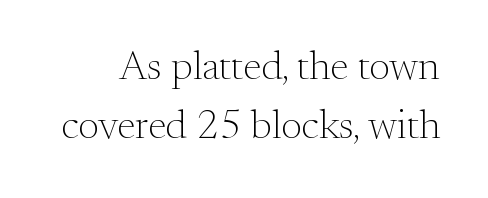
{"serif": "yes", "italic": "no", "bold": "no", "weight": "light", "width": "normal", "stroke_contrast": "medium", "x_height": "small", "monospaced": "no", "underline": "no", "line_spacing": "normal", "line_spacing_ratio": 1.44, "letter_spacing": "normal", "letter_spacing_em": 0.0, "glyph_px": 41}
